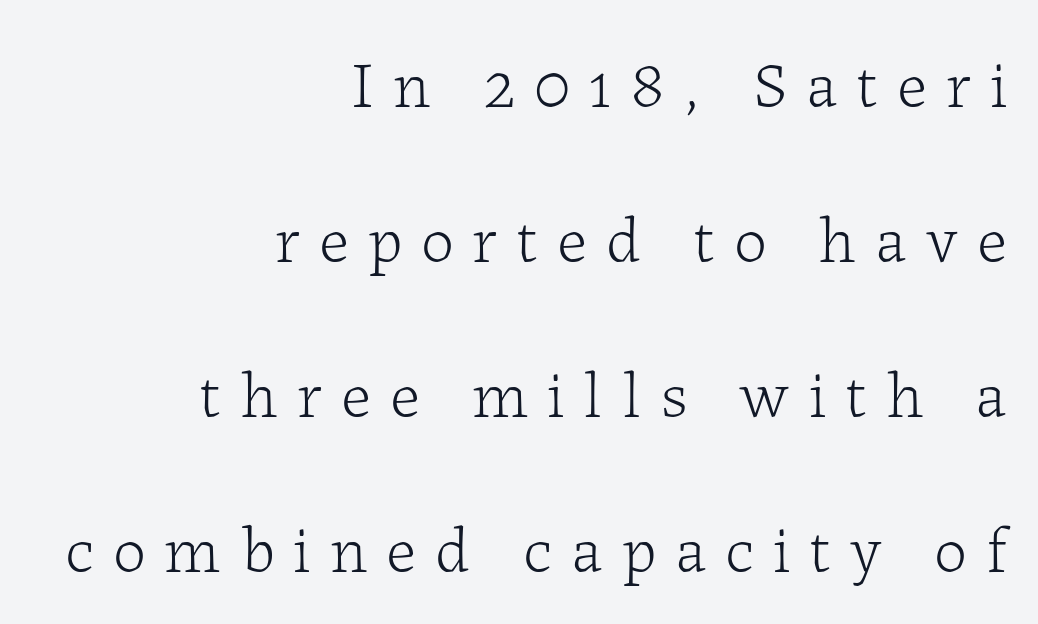
Q: Is the text bold? A: No.
Q: Is the text italic (slanted)? A: No, it is upright.
Q: Is the typeface a serif or a sans-serif typeface? A: Serif.
Q: Is the text underlined? A: No.
Q: How is the paragraph aligned? A: Right-aligned.
Q: Is the spacing between letters normal or unusually wide? A: Unusually wide.
Q: Is the spacing between lines tight, normal or loose? A: Loose.
Q: Width (condensed, normal, or wide)? A: Normal.
Q: Stroke contrast? A: Low.
Q: x-height? A: Medium.
Q: Monospaced? A: No.
